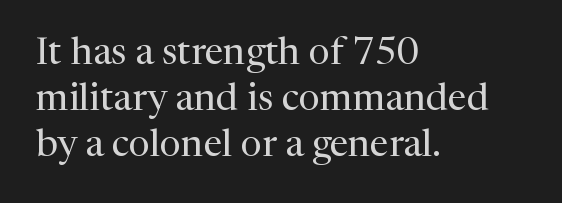
Q: Is the text bold? A: No.
Q: Is the text italic (slanted)? A: No, it is upright.
Q: Is the typeface a serif or a sans-serif typeface? A: Serif.
Q: Is the text underlined? A: No.
Q: How is the paragraph aligned? A: Left-aligned.
Q: Is the spacing between letters normal or unusually wide? A: Normal.
Q: Width (condensed, normal, or wide)? A: Normal.
Q: Stroke contrast? A: Medium.
Q: x-height? A: Medium.
Q: Monospaced? A: No.
